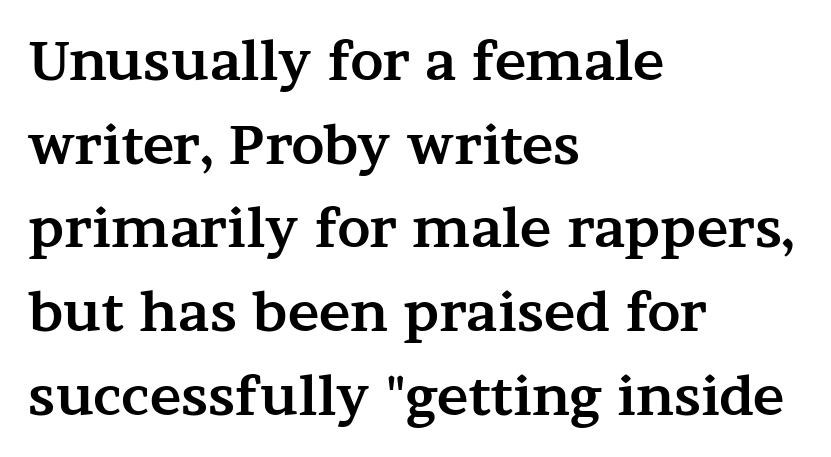
The image shows 53 px bold, wide serif type, upright; set left-aligned, normal line spacing (1.58x), normal letter spacing, not underlined; medium stroke contrast and a medium x-height.
